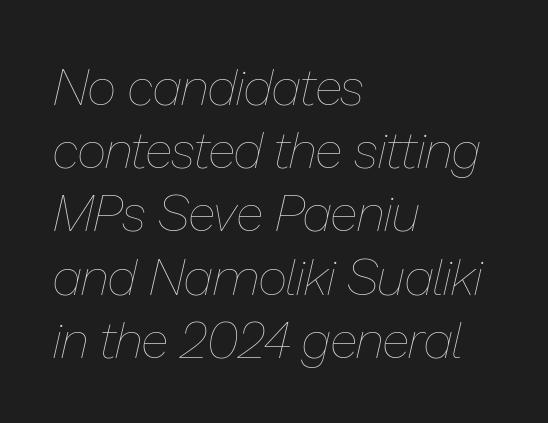
Q: Is the text bold? A: No.
Q: Is the text italic (slanted)? A: Yes, it leans right by about 13 degrees.
Q: Is the text underlined? A: No.
Q: How is the paragraph aligned? A: Left-aligned.
Q: Is the spacing between letters normal or unusually wide? A: Normal.
Q: Width (condensed, normal, or wide)? A: Normal.
Q: Stroke contrast? A: Low.
Q: x-height? A: Medium.
Q: Monospaced? A: No.
